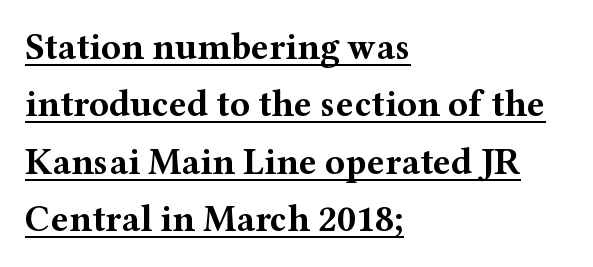
Emphasis is given by a line drawn under the lettering. The face used here is rendered with its standard letterfit. Italic? Not at all — the glyphs are vertical. Pretty heavy lettering here — definitely bold.
